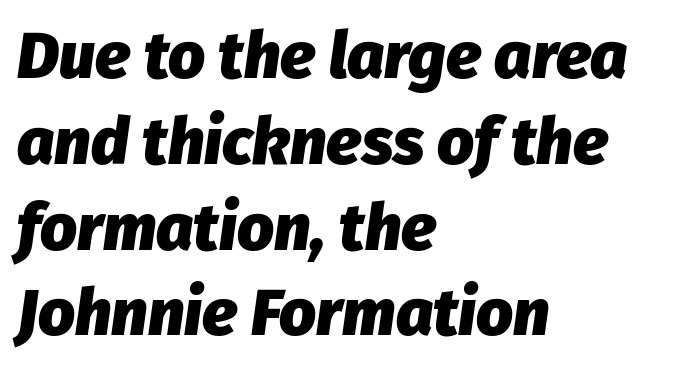
Q: Is the text bold? A: Yes.
Q: Is the text italic (slanted)? A: Yes, it leans right by about 8 degrees.
Q: Is the text underlined? A: No.
Q: How is the paragraph aligned? A: Left-aligned.
Q: Is the spacing between letters normal or unusually wide? A: Normal.
Q: Is the spacing between lines tight, normal or loose? A: Normal.
Q: Width (condensed, normal, or wide)? A: Normal.
Q: Stroke contrast? A: Low.
Q: x-height? A: Medium.
Q: Monospaced? A: No.
